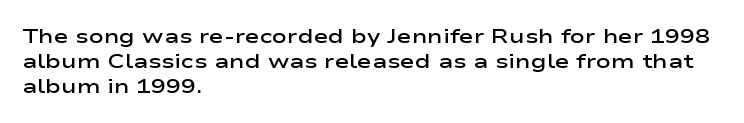
The image shows 20 px text type, upright; set left-aligned, normal line spacing (1.25x), normal letter spacing, not underlined.
